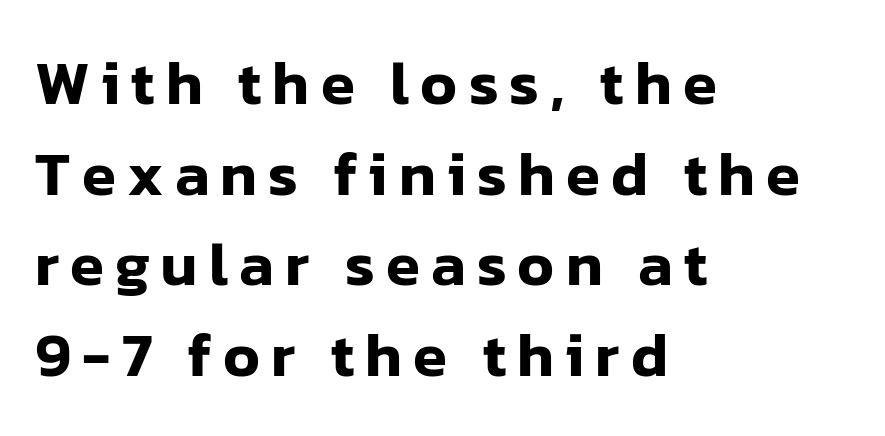
{"serif": "no", "italic": "no", "width": "normal", "stroke_contrast": "low", "x_height": "medium", "monospaced": "no", "underline": "no", "align": "left", "line_spacing": "normal", "line_spacing_ratio": 1.46, "glyph_px": 62}
